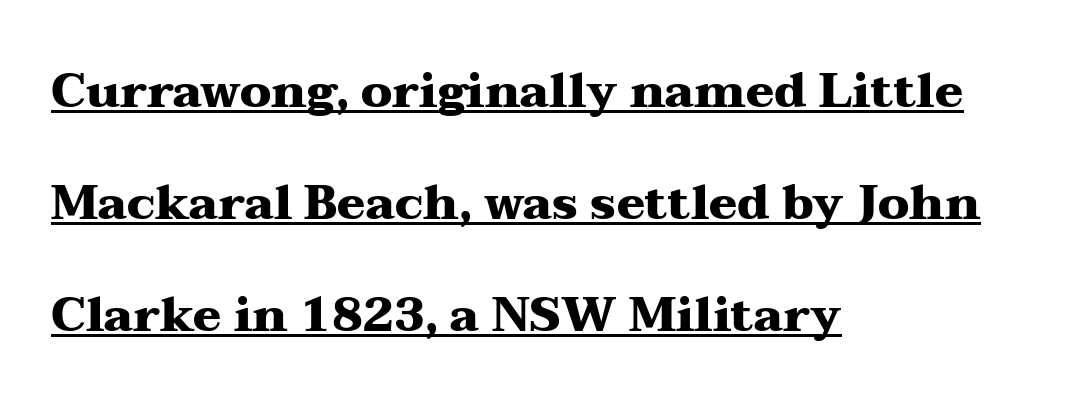
Q: Is the text bold? A: Yes.
Q: Is the text italic (slanted)? A: No, it is upright.
Q: Is the typeface a serif or a sans-serif typeface? A: Serif.
Q: Is the text underlined? A: Yes.
Q: How is the paragraph aligned? A: Left-aligned.
Q: Is the spacing between letters normal or unusually wide? A: Normal.
Q: Is the spacing between lines tight, normal or loose? A: Loose.
Q: Width (condensed, normal, or wide)? A: Wide.
Q: Stroke contrast? A: Medium.
Q: x-height? A: Medium.
Q: Monospaced? A: No.
